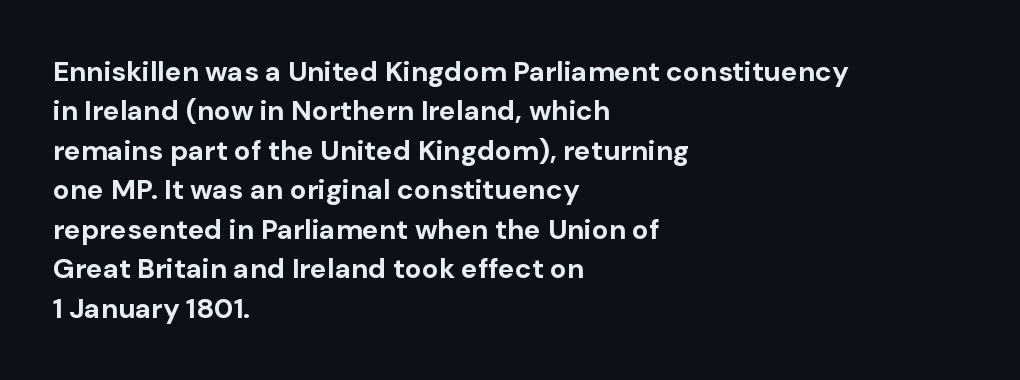
Typeset ragged right — the left edge is the straight one. Look at the stroke-to-counter ratio: heavy, a bold. A sans-serif font was chosen for this passage. Default kerning and tracking; the words read as compact shapes. Words float on clear page, feet unadorned.
